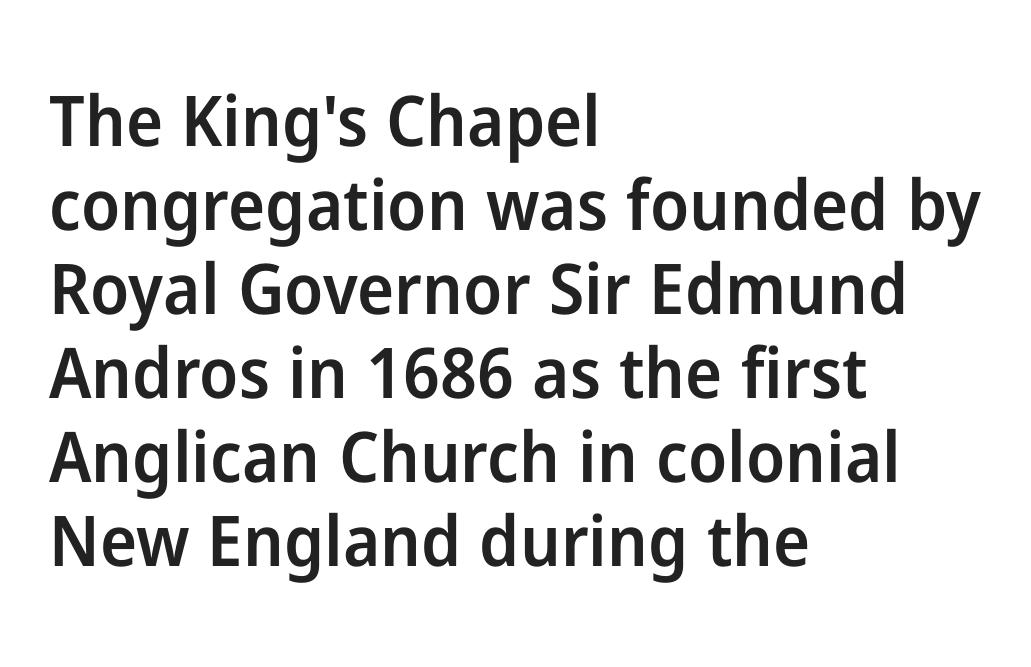
The image shows 70 px semibold sans-serif type, upright; set left-aligned, line spacing 1.2x, normal letter spacing, not underlined; low stroke contrast and a medium x-height.
